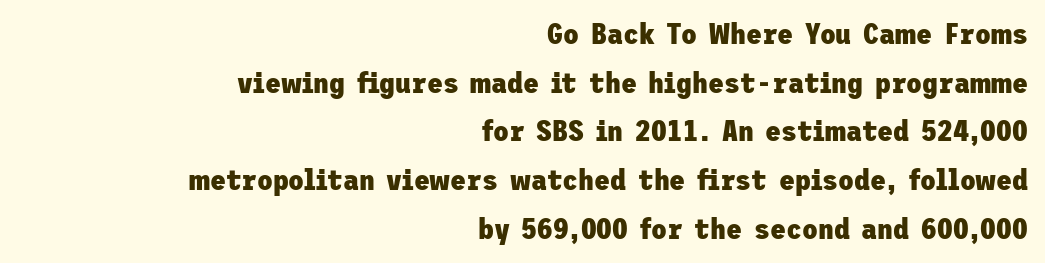
Q: Is the text bold? A: Yes.
Q: Is the text italic (slanted)? A: No, it is upright.
Q: Is the typeface a serif or a sans-serif typeface? A: Sans-serif.
Q: Is the text underlined? A: No.
Q: How is the paragraph aligned? A: Right-aligned.
Q: Is the spacing between letters normal or unusually wide? A: Normal.
Q: Is the spacing between lines tight, normal or loose? A: Normal.
Q: Width (condensed, normal, or wide)? A: Normal.
Q: Stroke contrast? A: Low.
Q: x-height? A: Medium.
